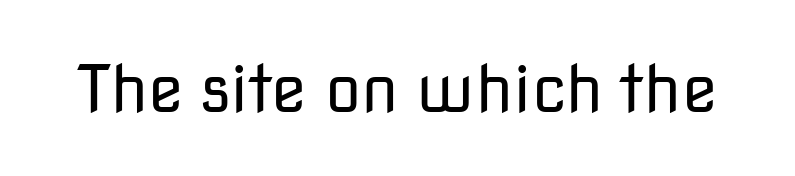
Q: Is the text bold? A: No.
Q: Is the text italic (slanted)? A: No, it is upright.
Q: Is the typeface a serif or a sans-serif typeface? A: Sans-serif.
Q: Is the text underlined? A: No.
Q: Is the spacing between letters normal or unusually wide? A: Normal.
Q: Width (condensed, normal, or wide)? A: Normal.
Q: Stroke contrast? A: Low.
Q: x-height? A: Medium.
Q: Monospaced? A: No.
